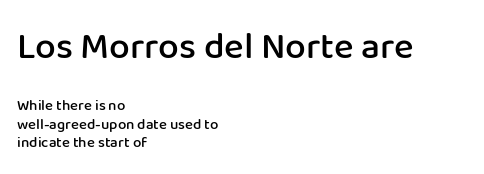
{"serif": "no", "italic": "no", "bold": "semi", "weight": "semibold", "width": "normal", "stroke_contrast": "low", "x_height": "medium", "monospaced": "no", "underline": "no", "align": "left", "line_spacing": "normal", "line_spacing_ratio": 1.25, "letter_spacing": "normal", "letter_spacing_em": 0.0, "larger_block": "first", "size_ratio": 2.47, "glyph_px": 37}
